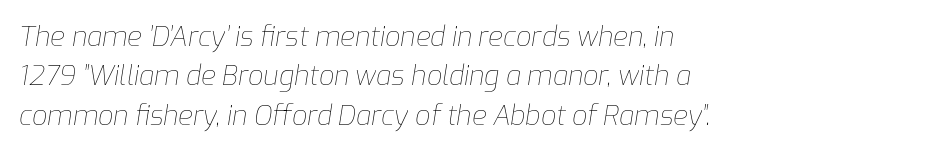
{"italic": "yes", "lean": "right", "slant_degrees": 9, "bold": "no", "underline": "no", "align": "left", "line_spacing": "normal", "line_spacing_ratio": 1.46, "letter_spacing": "normal", "letter_spacing_em": 0.0, "glyph_px": 27}
